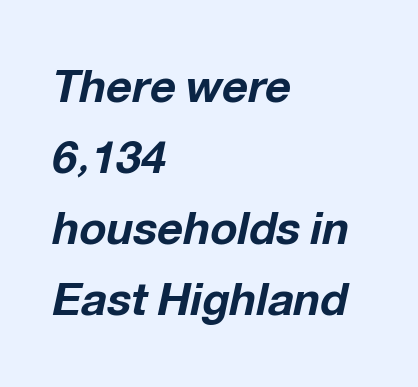
Compared with a centered layout, this one pins lines to the left instead. The lettering tilts uniformly, giving the passage an italic look. Has an underline been added? It has not. Its strokes are broad and dark, the hallmark of bold type. The letterforms sit shoulder to shoulder at normal distance.
